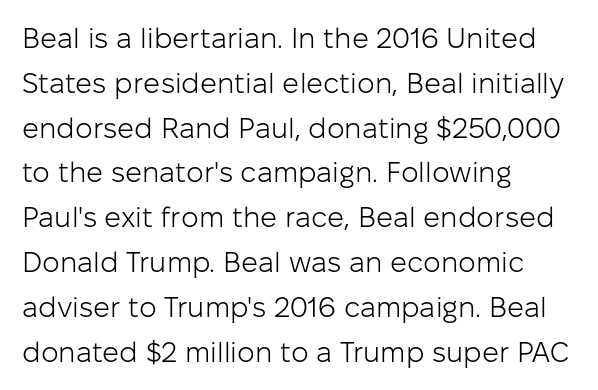
{"serif": "no", "italic": "no", "bold": "no", "weight": "light", "width": "normal", "stroke_contrast": "low", "x_height": "medium", "monospaced": "no", "underline": "no", "align": "left", "line_spacing": "normal", "line_spacing_ratio": 1.6, "letter_spacing": "normal", "letter_spacing_em": 0.0, "glyph_px": 28}
